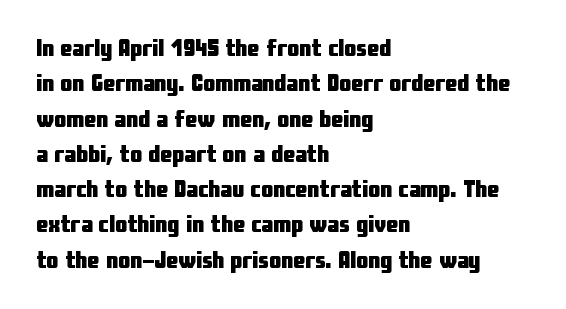
The baseline area is clear. Rendered with straight, roman letterforms. The face used here has the dense, thick strokes of a bold. One-word summary of the alignment: left.
